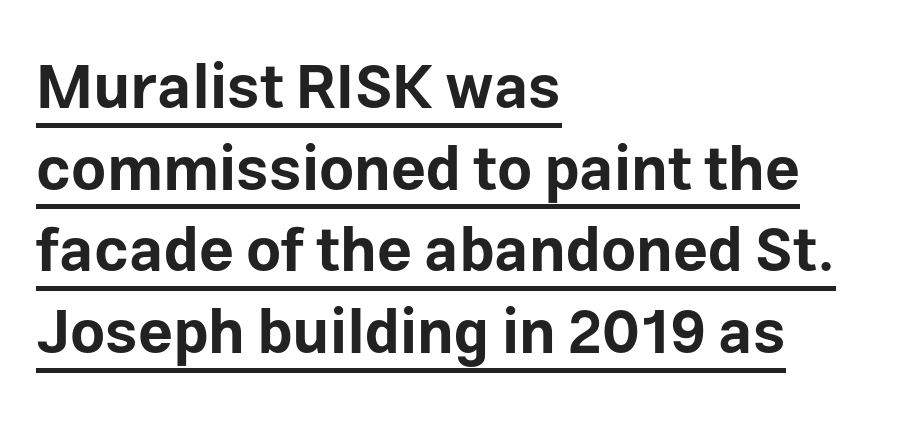
Q: Is the text bold? A: Yes.
Q: Is the text italic (slanted)? A: No, it is upright.
Q: Is the typeface a serif or a sans-serif typeface? A: Sans-serif.
Q: Is the text underlined? A: Yes.
Q: How is the paragraph aligned? A: Left-aligned.
Q: Is the spacing between letters normal or unusually wide? A: Normal.
Q: Is the spacing between lines tight, normal or loose? A: Normal.
Q: Width (condensed, normal, or wide)? A: Normal.
Q: Stroke contrast? A: Low.
Q: x-height? A: Medium.
Q: Monospaced? A: No.
